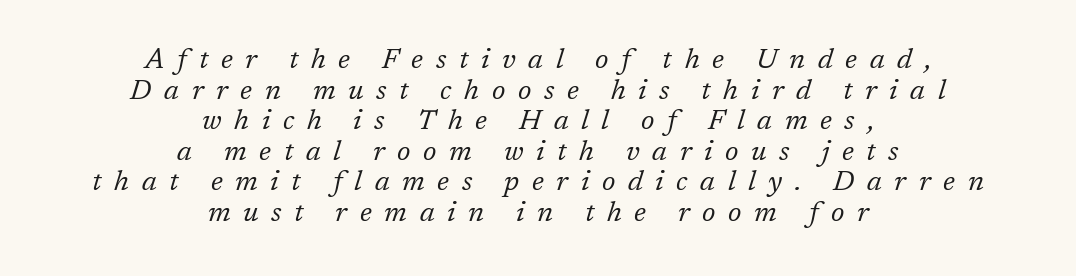
Q: Is the text bold? A: No.
Q: Is the text italic (slanted)? A: Yes, it leans right by about 17 degrees.
Q: Is the typeface a serif or a sans-serif typeface? A: Serif.
Q: Is the text underlined? A: No.
Q: How is the paragraph aligned? A: Centered.
Q: Is the spacing between letters normal or unusually wide? A: Unusually wide.
Q: Is the spacing between lines tight, normal or loose? A: Tight.
Q: Width (condensed, normal, or wide)? A: Normal.
Q: Stroke contrast? A: Low.
Q: x-height? A: Medium.
Q: Monospaced? A: No.
